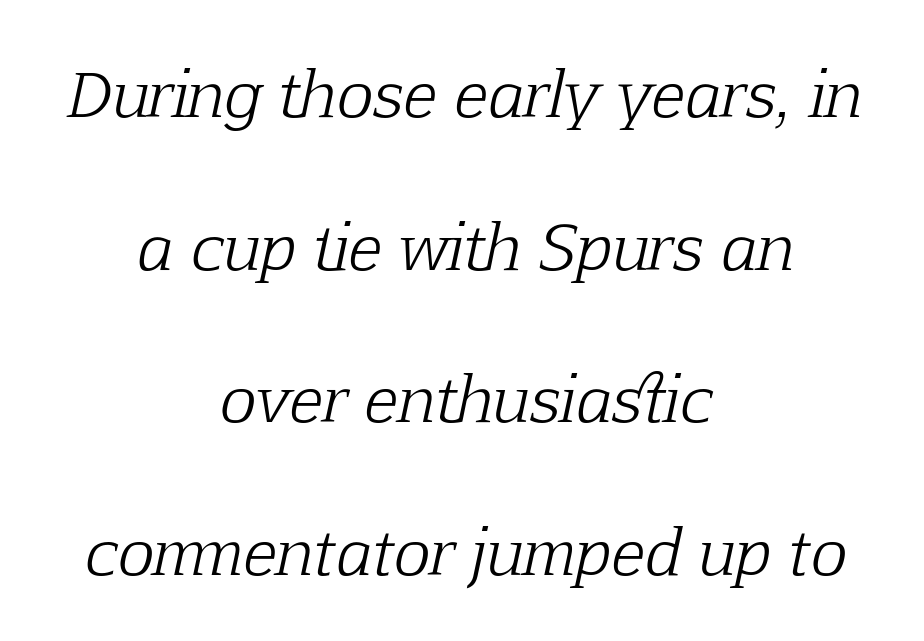
Q: Is the text bold? A: No.
Q: Is the text italic (slanted)? A: Yes, it leans right by about 12 degrees.
Q: Is the typeface a serif or a sans-serif typeface? A: Serif.
Q: Is the text underlined? A: No.
Q: How is the paragraph aligned? A: Centered.
Q: Is the spacing between letters normal or unusually wide? A: Normal.
Q: Is the spacing between lines tight, normal or loose? A: Loose.
Q: Width (condensed, normal, or wide)? A: Normal.
Q: Stroke contrast? A: Low.
Q: x-height? A: Medium.
Q: Monospaced? A: No.
